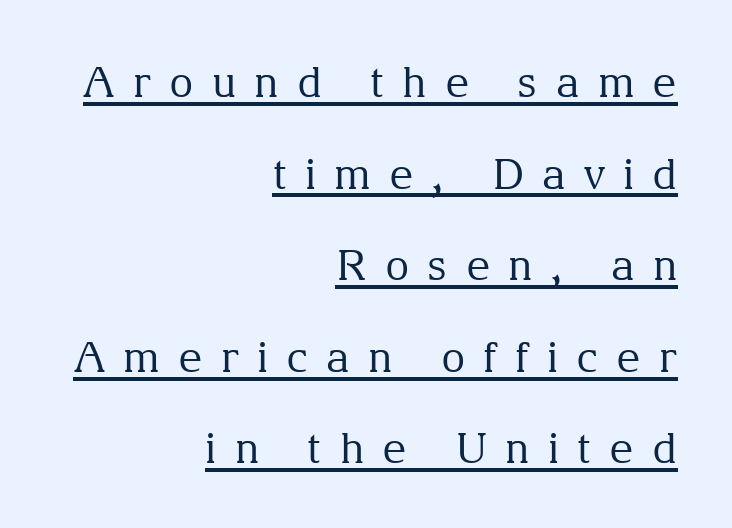
Q: Is the text bold? A: No.
Q: Is the text italic (slanted)? A: No, it is upright.
Q: Is the typeface a serif or a sans-serif typeface? A: Serif.
Q: Is the text underlined? A: Yes.
Q: How is the paragraph aligned? A: Right-aligned.
Q: Is the spacing between letters normal or unusually wide? A: Unusually wide.
Q: Is the spacing between lines tight, normal or loose? A: Loose.
Q: Width (condensed, normal, or wide)? A: Normal.
Q: Stroke contrast? A: Medium.
Q: x-height? A: Medium.
Q: Monospaced? A: No.
